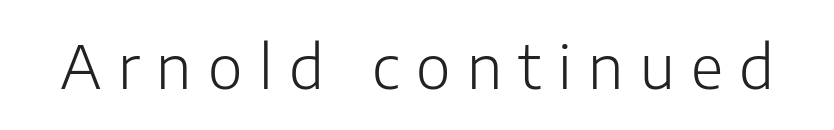
Q: Is the text bold? A: No.
Q: Is the text italic (slanted)? A: No, it is upright.
Q: Is the typeface a serif or a sans-serif typeface? A: Sans-serif.
Q: Is the text underlined? A: No.
Q: Is the spacing between letters normal or unusually wide? A: Unusually wide.
Q: Width (condensed, normal, or wide)? A: Normal.
Q: Stroke contrast? A: Low.
Q: x-height? A: Medium.
Q: Monospaced? A: No.
